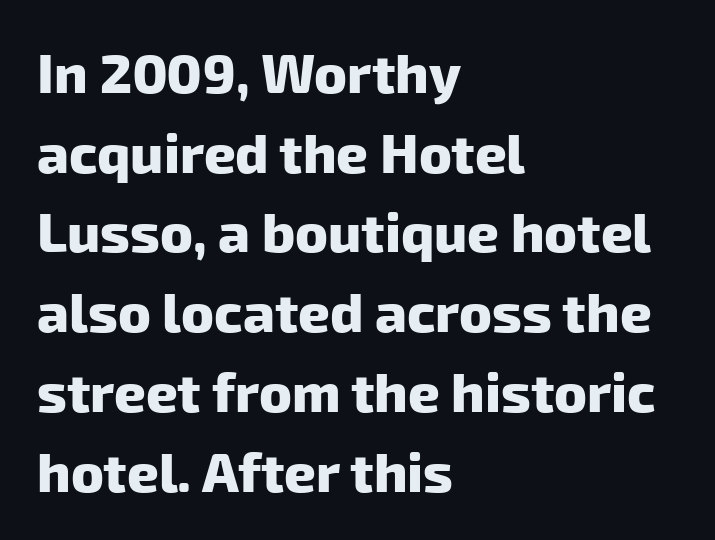
{"serif": "no", "bold": "yes", "weight": "heavy", "width": "normal", "stroke_contrast": "low", "x_height": "medium", "monospaced": "no", "underline": "no", "align": "left", "line_spacing": "normal", "line_spacing_ratio": 1.45, "letter_spacing": "normal", "letter_spacing_em": 0.0, "glyph_px": 55}
